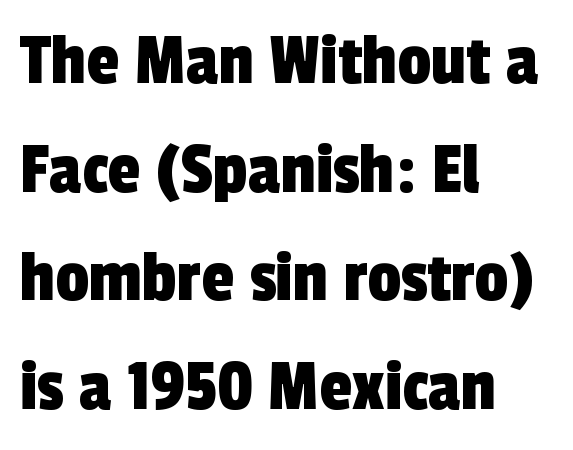
{"serif": "no", "width": "condensed", "x_height": "medium", "monospaced": "no", "underline": "no", "align": "left", "line_spacing": "normal", "line_spacing_ratio": 1.45, "letter_spacing": "normal", "letter_spacing_em": 0.0, "glyph_px": 75}
